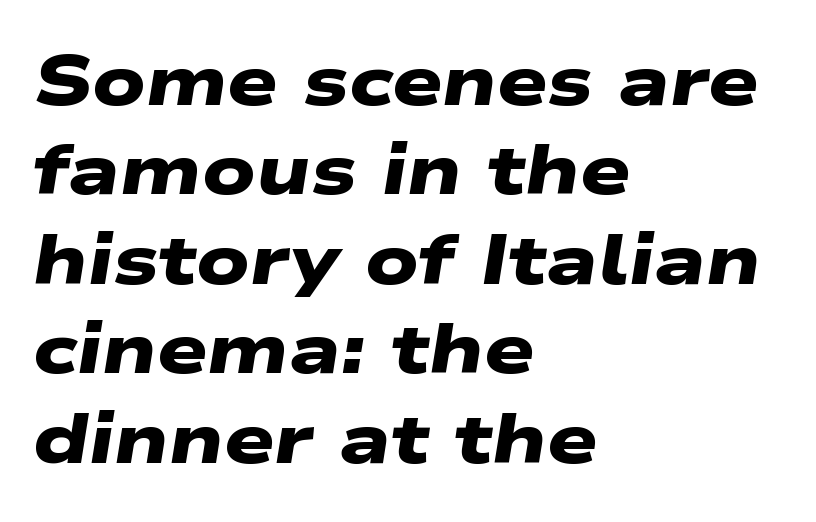
The image shows 71 px heavy, wide sans-serif type; set left-aligned, normal line spacing (1.26x), normal letter spacing, not underlined; low stroke contrast and a medium x-height.
